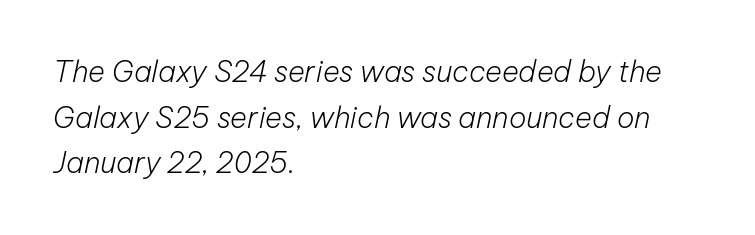
{"italic": "yes", "lean": "right", "slant_degrees": 12, "bold": "no", "weight": "light", "width": "normal", "stroke_contrast": "low", "x_height": "medium", "monospaced": "no", "underline": "no", "align": "left", "line_spacing": "normal", "line_spacing_ratio": 1.57, "letter_spacing": "normal", "letter_spacing_em": 0.0, "glyph_px": 29}
